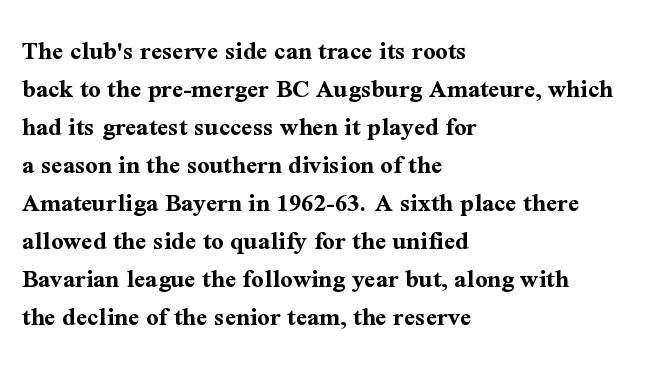
{"italic": "no", "bold": "yes", "underline": "no", "align": "left", "line_spacing": "normal", "line_spacing_ratio": 1.41, "letter_spacing": "normal", "letter_spacing_em": 0.0, "glyph_px": 27}
